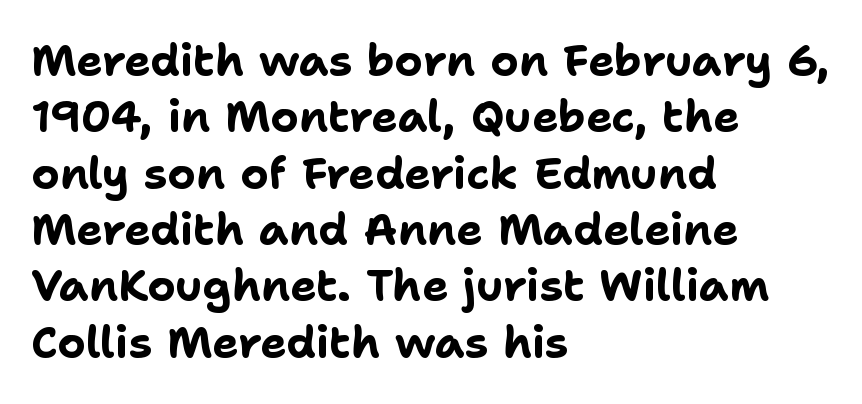
This rendering employs a face without finishing strokes, i.e., a sans-serif. Is there much room between lines? A standard amount, neither cramped nor airy. The words here are not underlined. Note the varied advance widths — an 'i' is clearly narrower than an 'm'. If you drew a line through each stem, it would be perfectly vertical.
